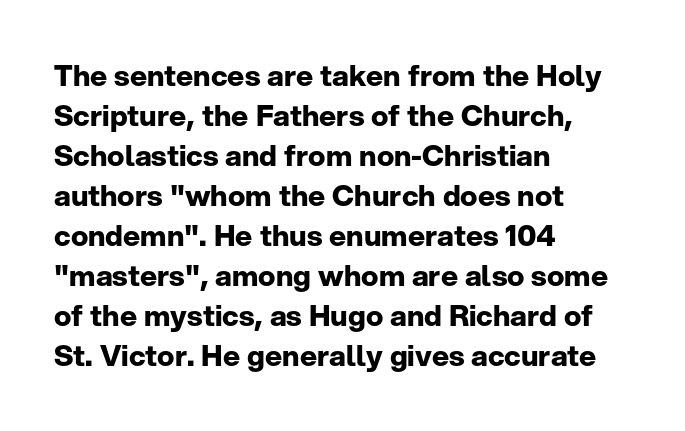
{"serif": "no", "italic": "no", "bold": "yes", "weight": "bold", "width": "normal", "stroke_contrast": "low", "x_height": "medium", "monospaced": "no", "underline": "no", "align": "left", "line_spacing": "normal", "line_spacing_ratio": 1.38, "letter_spacing": "normal", "letter_spacing_em": 0.0, "glyph_px": 29}
